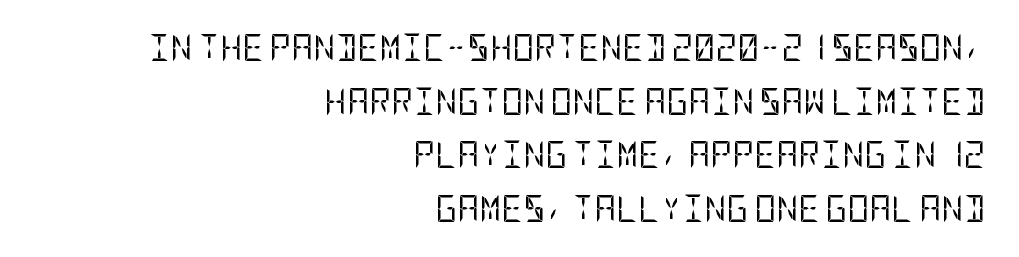
Q: Is the text bold? A: No.
Q: Is the text italic (slanted)? A: No, it is upright.
Q: Is the text underlined? A: No.
Q: How is the paragraph aligned? A: Right-aligned.
Q: Is the spacing between letters normal or unusually wide? A: Normal.
Q: Is the spacing between lines tight, normal or loose? A: Loose.
